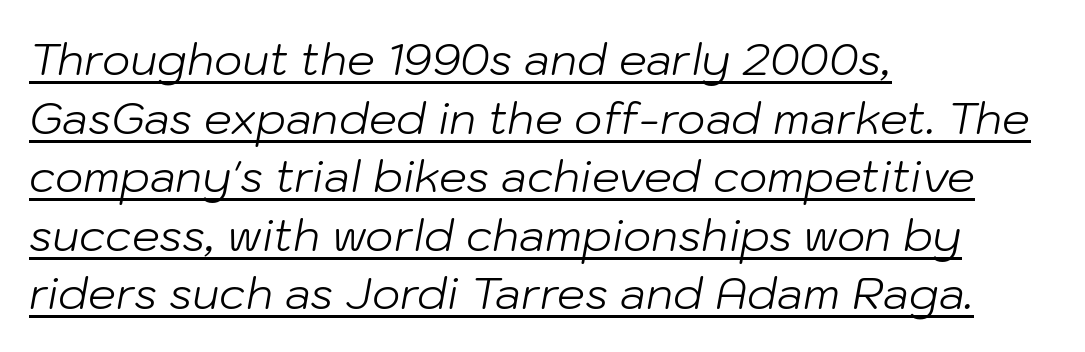
{"italic": "yes", "lean": "right", "slant_degrees": 10, "bold": "no", "weight": "light", "width": "normal", "stroke_contrast": "low", "x_height": "medium", "monospaced": "no", "underline": "yes", "align": "left", "line_spacing": "normal", "line_spacing_ratio": 1.33, "letter_spacing": "normal", "letter_spacing_em": 0.0, "glyph_px": 44}
